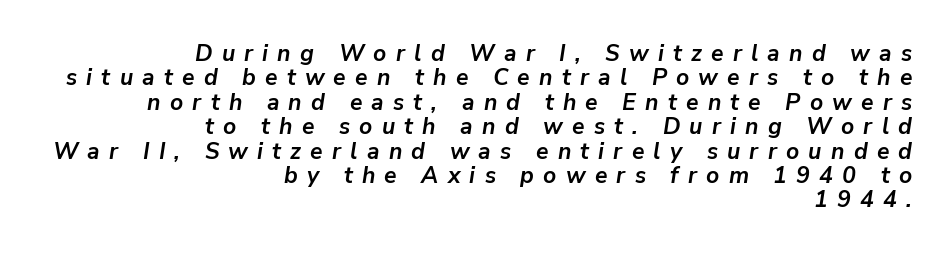
{"italic": "yes", "lean": "right", "slant_degrees": 9, "bold": "yes", "underline": "no", "align": "right", "line_spacing": "tight", "line_spacing_ratio": 1.06, "letter_spacing": "wide", "letter_spacing_em": 0.4, "glyph_px": 23}
